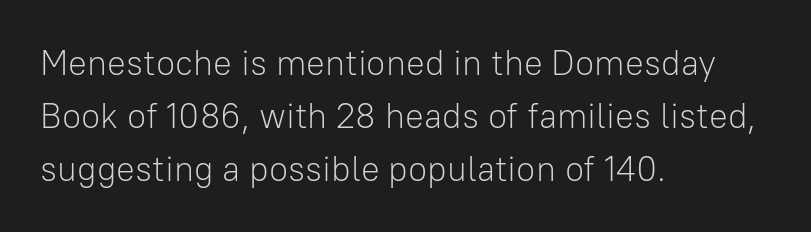
The baseline area is clear. Students, observe: this is what conventionally led text looks like. The rag falls on the right side of this text block. Note the varied advance widths — an 'i' is clearly narrower than an 'm'. The letters stand straight up with perfectly vertical stems.
